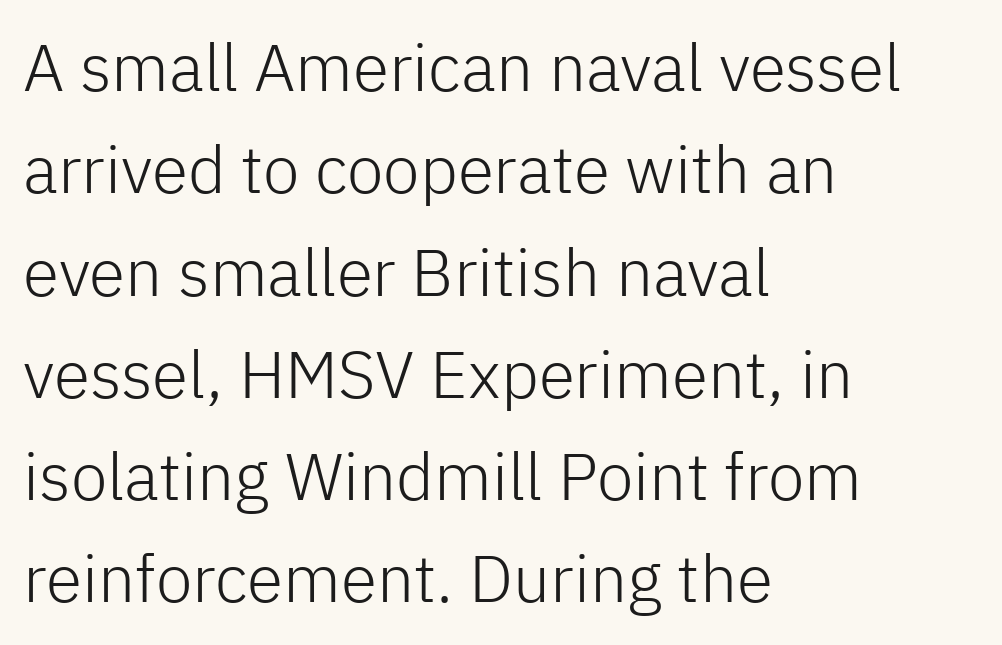
The image shows 66 px light sans-serif type, upright; set left-aligned, normal line spacing (1.55x), normal letter spacing, not underlined; low stroke contrast and a medium x-height.
